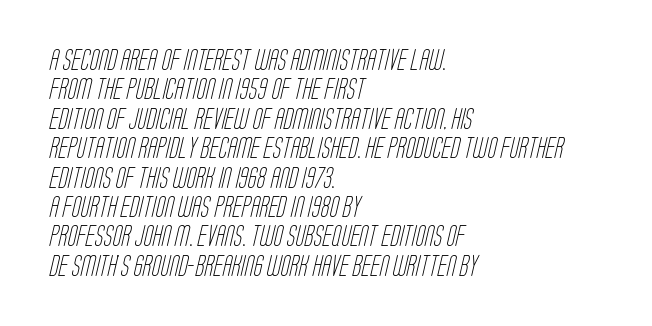
The image shows 21 px text type; set left-aligned, normal line spacing (1.4x), normal letter spacing, not underlined.
